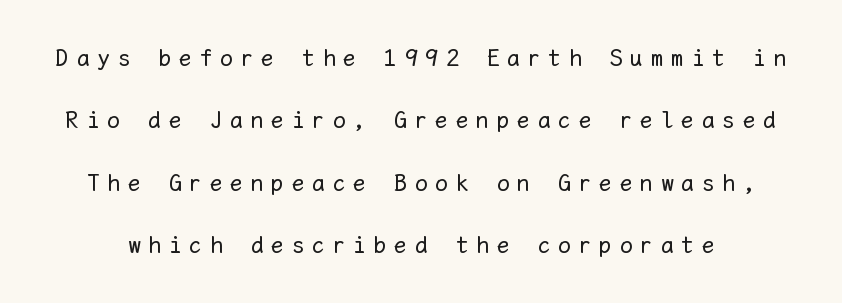
Q: Is the text bold? A: No.
Q: Is the text italic (slanted)? A: No, it is upright.
Q: Is the text underlined? A: No.
Q: Is the spacing between letters normal or unusually wide? A: Unusually wide.
Q: Is the spacing between lines tight, normal or loose? A: Loose.
